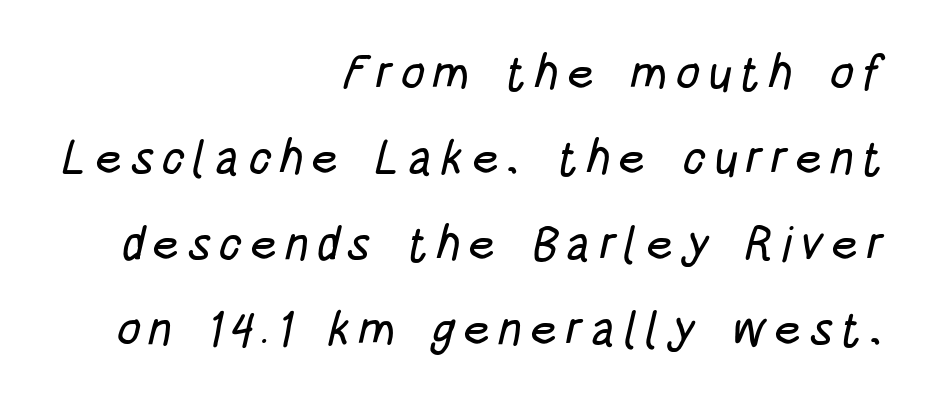
The image shows 48 px condensed sans-serif type; set right-aligned, line spacing 1.78x, not underlined; low stroke contrast and a large x-height.
